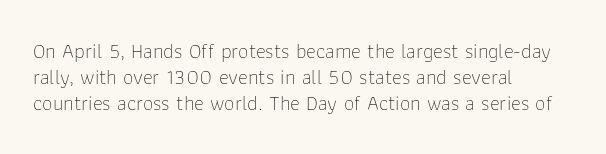
The image shows 21 px text type, upright; set left-aligned, normal line spacing (1.25x), normal letter spacing, not underlined.
